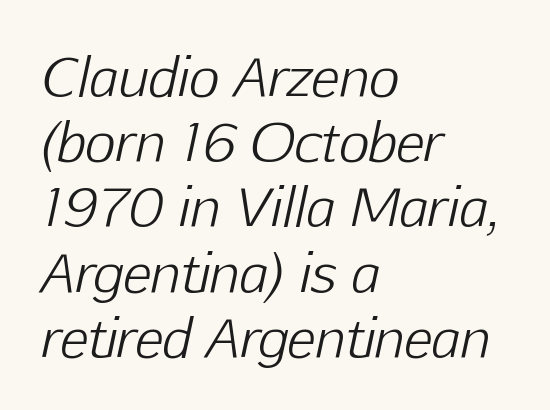
The image shows 53 px light type, italic (leaning right); set left-aligned, line spacing 1.23x, normal letter spacing, not underlined; low stroke contrast and a medium x-height.
